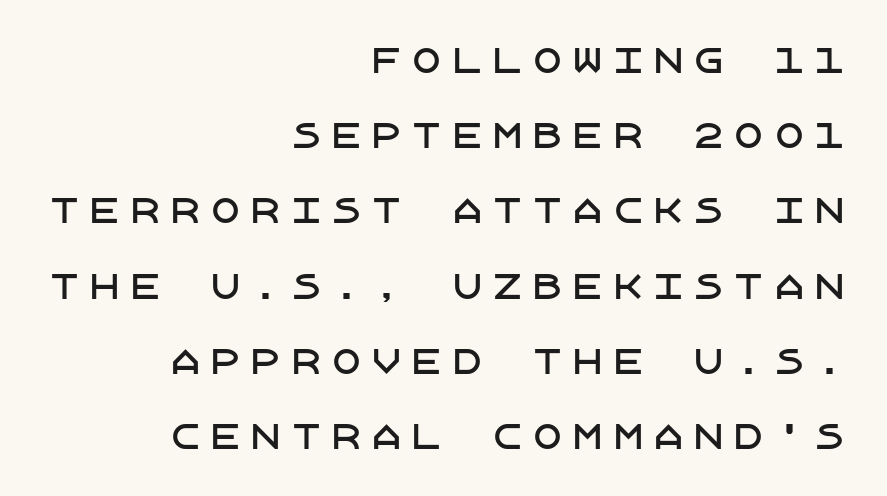
Q: Is the text italic (slanted)? A: No, it is upright.
Q: Is the typeface a serif or a sans-serif typeface? A: Sans-serif.
Q: Is the text underlined? A: No.
Q: How is the paragraph aligned? A: Right-aligned.
Q: Is the spacing between letters normal or unusually wide? A: Unusually wide.
Q: Is the spacing between lines tight, normal or loose? A: Loose.
Q: Width (condensed, normal, or wide)? A: Normal.
Q: Stroke contrast? A: Low.
Q: x-height? A: Large.
